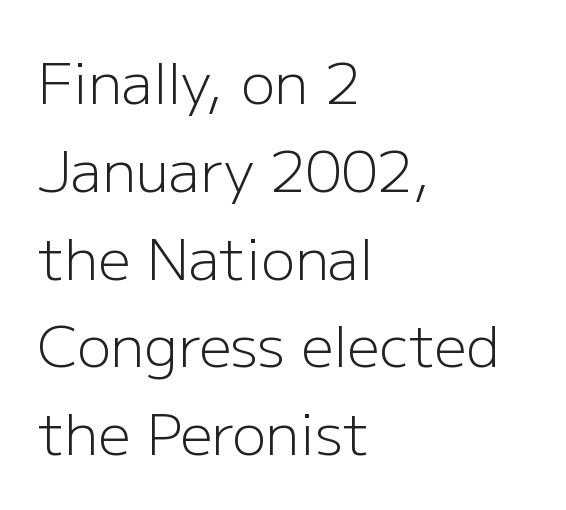
The designer left line spacing at the default. The weight tops out at a normal text grade. Looks like regular typesetting: each glyph gets only the width it needs. Caption: standard tracking, unaltered.
